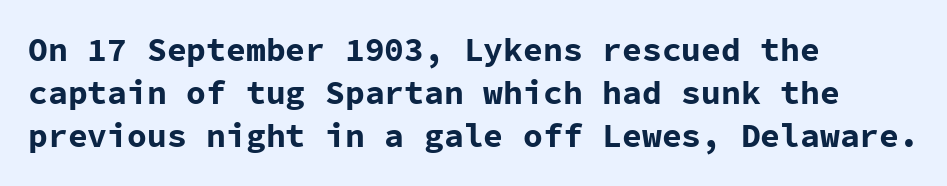
Visually the block forms a straight wall on the left and a jagged coastline on the right. The letters are bold, with thick, heavy strokes. Vertical spacing — default. Style check: upright. The face used here is monospaced, like something from a code editor.
